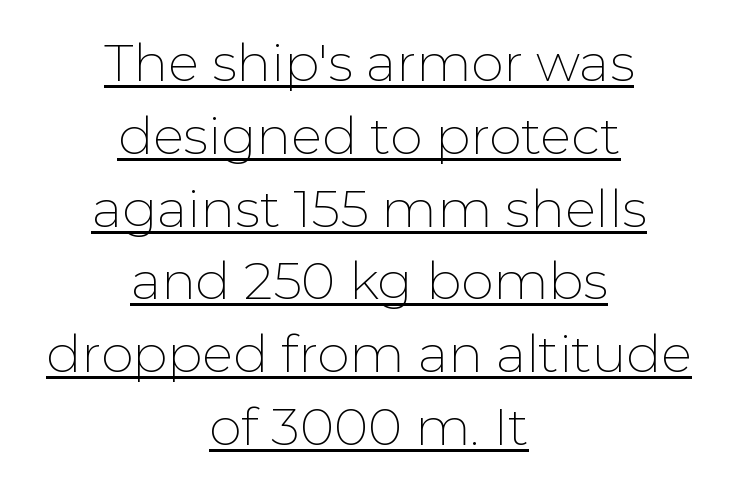
{"serif": "no", "italic": "no", "bold": "no", "weight": "thin", "width": "normal", "stroke_contrast": "low", "x_height": "medium", "monospaced": "no", "underline": "yes", "align": "center", "line_spacing": "normal", "line_spacing_ratio": 1.4, "letter_spacing": "normal", "letter_spacing_em": 0.0, "glyph_px": 52}
